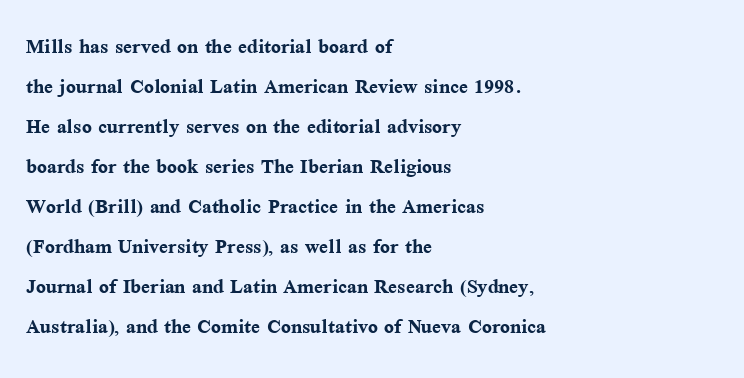
Q: Is the text bold? A: Yes.
Q: Is the text italic (slanted)? A: No, it is upright.
Q: Is the text underlined? A: No.
Q: How is the paragraph aligned? A: Left-aligned.
Q: Is the spacing between letters normal or unusually wide? A: Normal.
Q: Is the spacing between lines tight, normal or loose? A: Normal.
